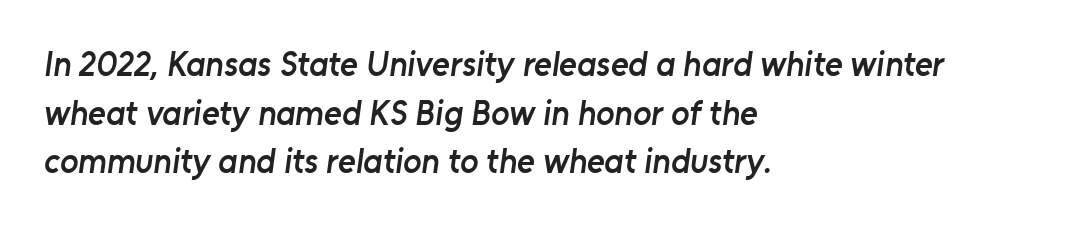
The image shows 34 px semibold sans-serif type; set left-aligned, normal line spacing (1.43x), normal letter spacing, not underlined; low stroke contrast and a medium x-height.
